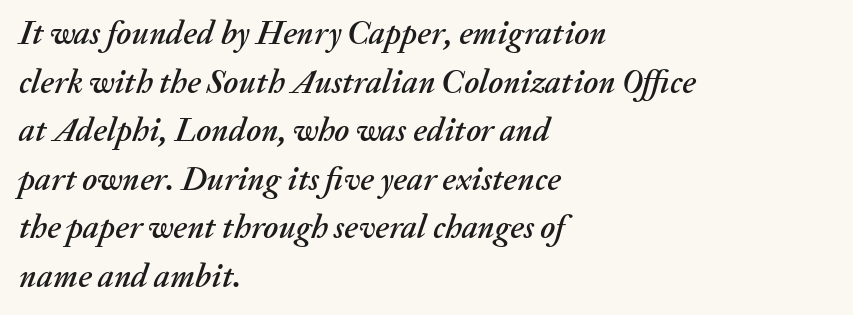
Anything drawn beneath the words? Only blank space. Here the designer chose a conventional face with non-uniform glyph widths. Leading: standard. Observe the ordinary spacing: letters are neighbours, not strangers.
